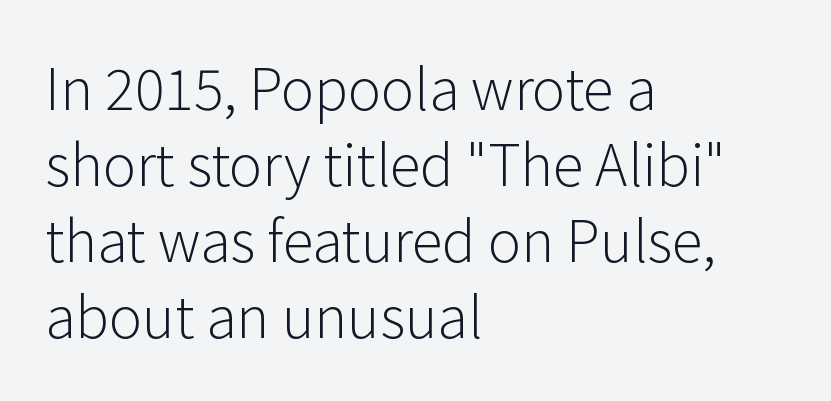
This sample keeps an unexceptional amount of space between lines. Think of a printed novel: that variable character pitch is what you see here. Posture: upright roman. The letters sit at their default tracking, neither squeezed nor spread. Has an underline been added? It has not. Short and long lines alike share a common starting point at left.
